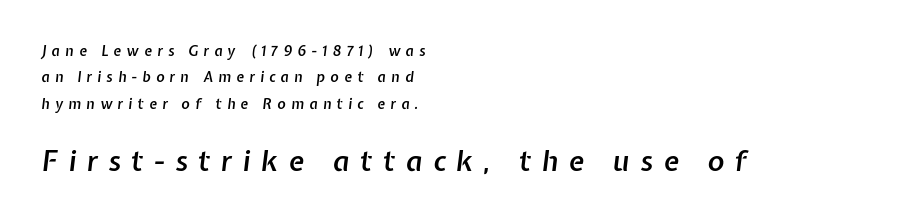
{"italic": "yes", "lean": "right", "slant_degrees": 7, "bold": "semi", "weight": "semibold", "width": "normal", "stroke_contrast": "low", "x_height": "medium", "monospaced": "no", "underline": "no", "align": "left", "line_spacing_ratio": 1.88, "letter_spacing": "wide", "letter_spacing_em": 0.38, "larger_block": "second", "size_ratio": 2.0, "glyph_px": 28}
